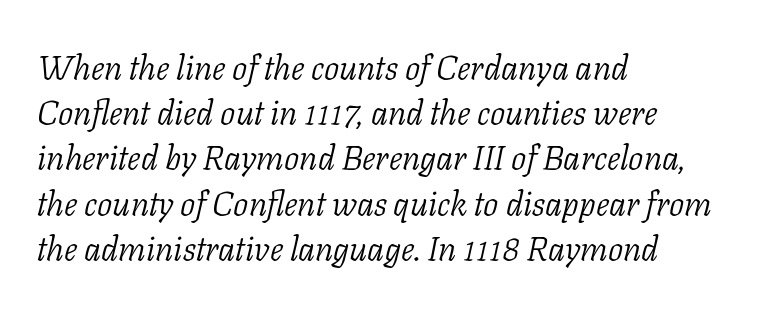
Underlining? Definitely not there. Casual observation: everything's shoved over to the left. The glyphs in this specimen are seriffed. Is the type heavy? It reads as light-to-regular instead. Does the leading feel generous? No, just average.
